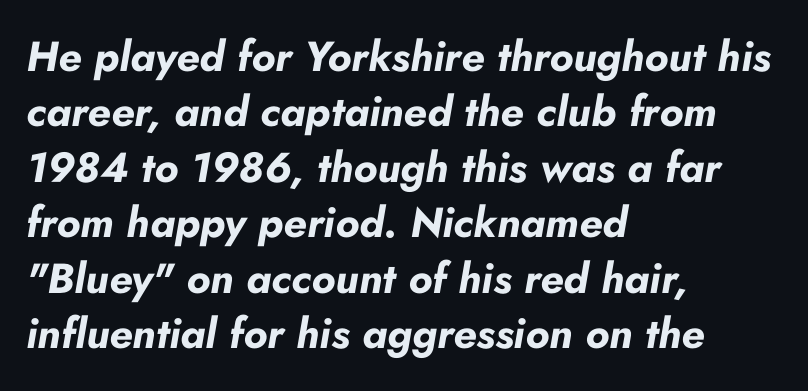
The lines in this sample share a left origin and differ only in where they stop. Does the leading feel generous? No, just average. You can tell it's italic because the verticals aren't actually vertical. Spacing between characters is what you'd get straight out of the box. Is this a fixed-width face? No — the glyphs have proportional, varying widths.
